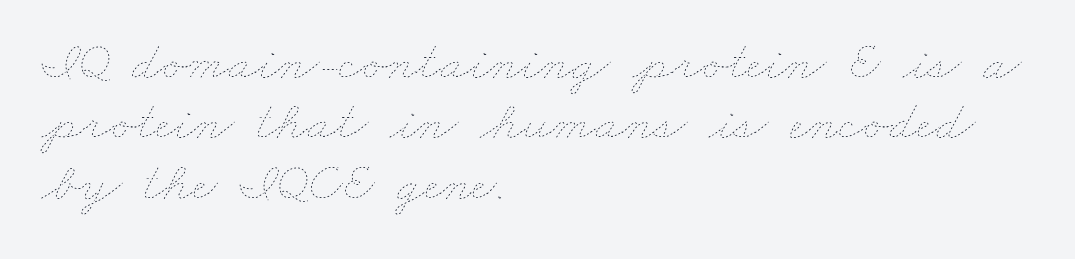
The image shows 55 px thin, wide type; set left-aligned, tight line spacing (1.1x), normal letter spacing, not underlined; low stroke contrast and a small x-height.
